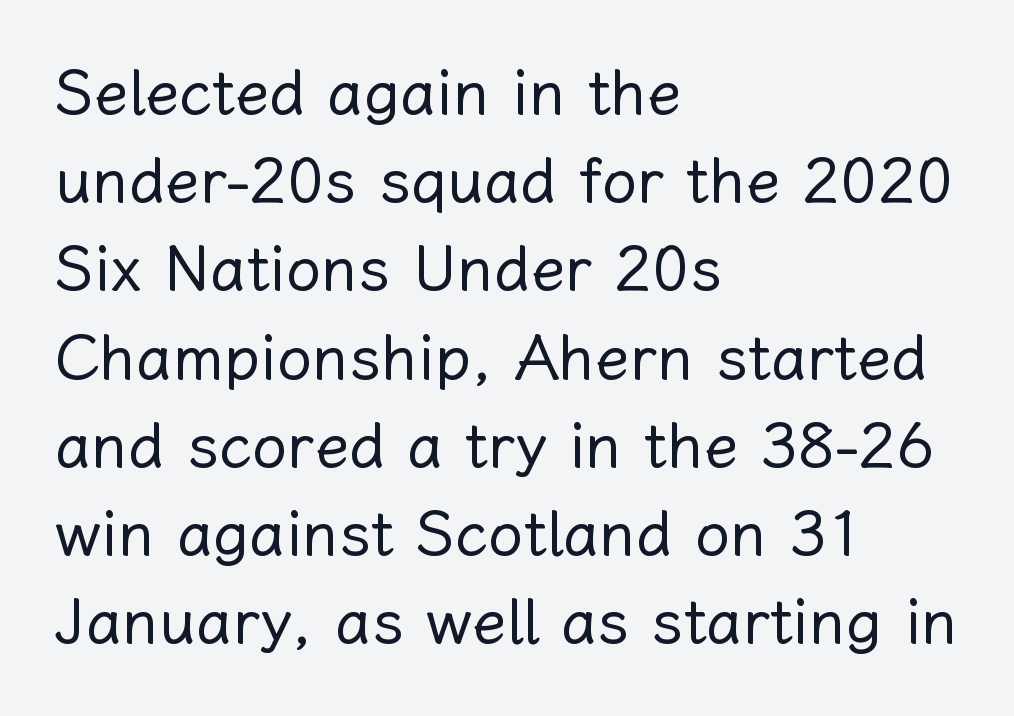
The foot of each line stays bare and open. Unlike italic type, these characters show no tilt at all. Nobody touched the tracking dial on this one. Evenly set lines give the paragraph a standard silhouette. Horizontally, the lines are justified to the leading edge only.
